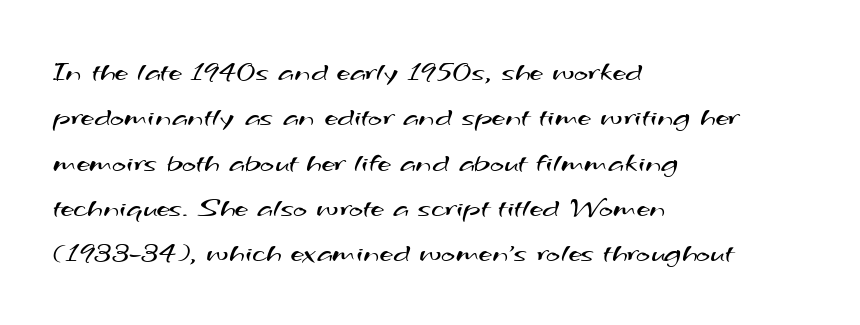
Q: Is the text bold? A: No.
Q: Is the typeface a serif or a sans-serif typeface? A: Sans-serif.
Q: Is the text underlined? A: No.
Q: How is the paragraph aligned? A: Left-aligned.
Q: Is the spacing between letters normal or unusually wide? A: Normal.
Q: Is the spacing between lines tight, normal or loose? A: Normal.
Q: Width (condensed, normal, or wide)? A: Wide.
Q: Stroke contrast? A: Medium.
Q: x-height? A: Small.
Q: Monospaced? A: No.
